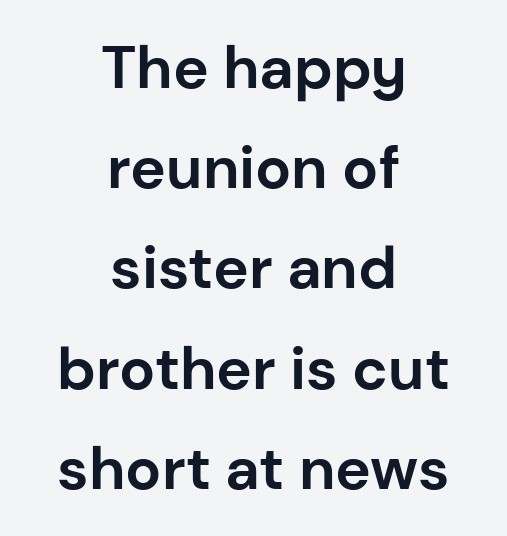
This is sans-serif lettering, the kind often seen on screens and signage. Interline gaps are of average width in this sample. Compared with typical body copy, the letter spacing here is the same. Typesetter's note: full bold, strokes at maximum text heaviness.
